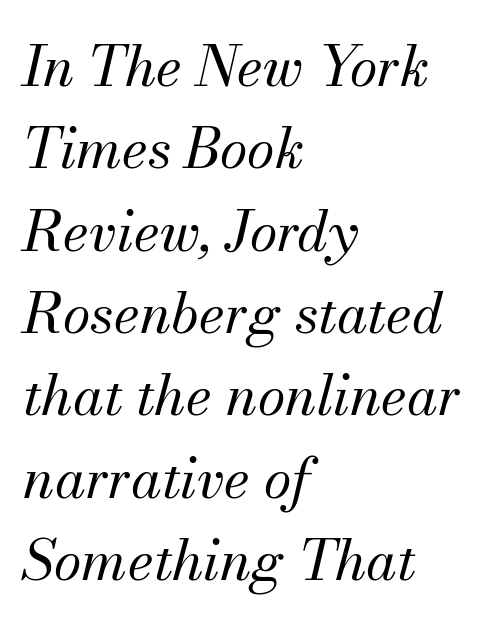
{"serif": "yes", "italic": "yes", "lean": "right", "slant_degrees": 13, "bold": "no", "weight": "regular", "width": "normal", "stroke_contrast": "medium", "x_height": "small", "monospaced": "no", "underline": "no", "align": "left", "line_spacing": "normal", "line_spacing_ratio": 1.47, "letter_spacing": "normal", "letter_spacing_em": 0.0, "glyph_px": 56}
